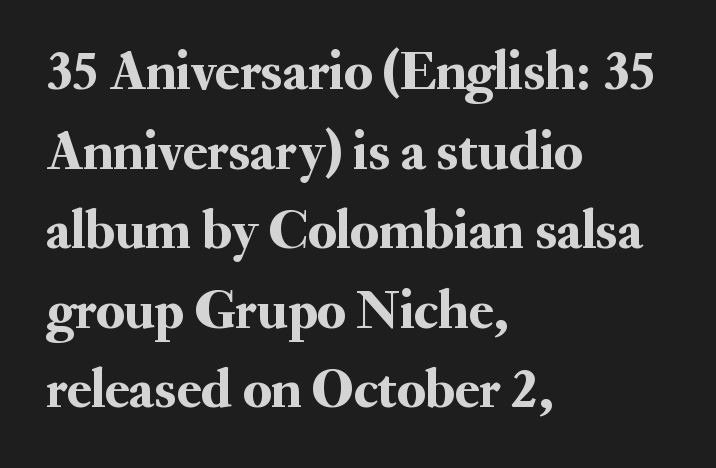
Leading: standard. Leftover space on each line is placed entirely after the last word. Tracking value appears to be zero — textbook default spacing. The letters advance in unequal steps, a hallmark of proportional type.
